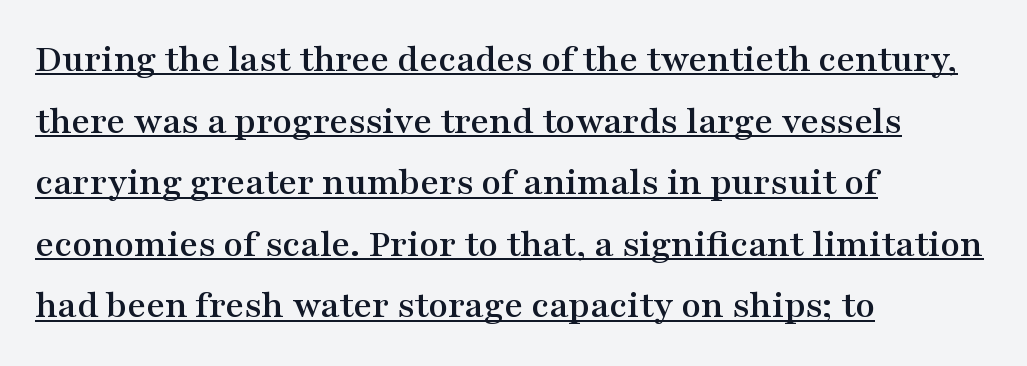
Q: Is the text italic (slanted)? A: No, it is upright.
Q: Is the typeface a serif or a sans-serif typeface? A: Serif.
Q: Is the text underlined? A: Yes.
Q: How is the paragraph aligned? A: Left-aligned.
Q: Is the spacing between letters normal or unusually wide? A: Normal.
Q: Is the spacing between lines tight, normal or loose? A: Normal.
Q: Width (condensed, normal, or wide)? A: Wide.
Q: Stroke contrast? A: Medium.
Q: x-height? A: Medium.
Q: Monospaced? A: No.
